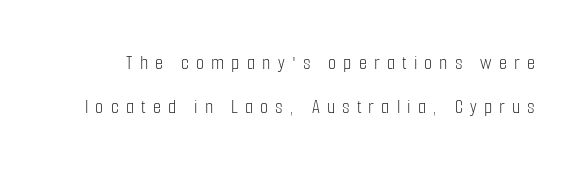
Q: Is the text bold? A: No.
Q: Is the text italic (slanted)? A: No, it is upright.
Q: Is the text underlined? A: No.
Q: Is the spacing between letters normal or unusually wide? A: Unusually wide.
Q: Is the spacing between lines tight, normal or loose? A: Loose.
